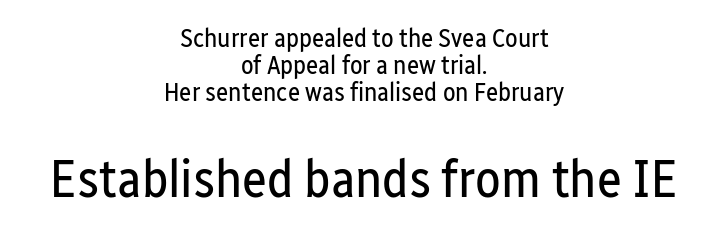
These lines are centered, leaving both edges ragged. Typesetter's note — lower block bumped up in size, upper block left smaller. Looks like regular typesetting: each glyph gets only the width it needs. Glance below the letters and you will spot only blank space. Letter spacing: default. The font's upright variant was chosen for this text.
